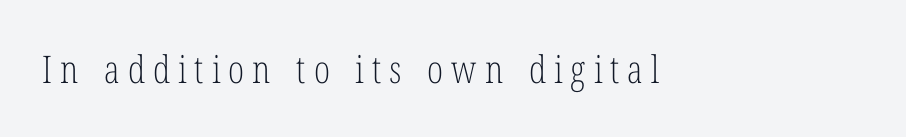
{"serif": "yes", "italic": "no", "bold": "no", "weight": "light", "width": "condensed", "stroke_contrast": "low", "x_height": "medium", "monospaced": "no", "underline": "no", "letter_spacing": "wide", "letter_spacing_em": 0.21, "glyph_px": 38}
